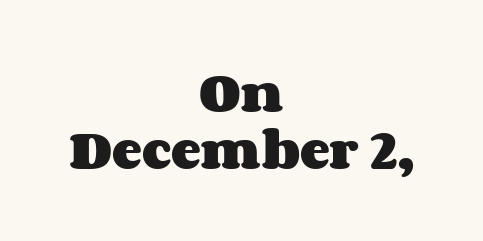
Q: Is the text bold? A: Yes.
Q: Is the text italic (slanted)? A: No, it is upright.
Q: Is the text underlined? A: No.
Q: How is the paragraph aligned? A: Centered.
Q: Is the spacing between letters normal or unusually wide? A: Normal.
Q: Is the spacing between lines tight, normal or loose? A: Normal.
Q: Width (condensed, normal, or wide)? A: Wide.
Q: Stroke contrast? A: Medium.
Q: x-height? A: Large.
Q: Monospaced? A: No.
